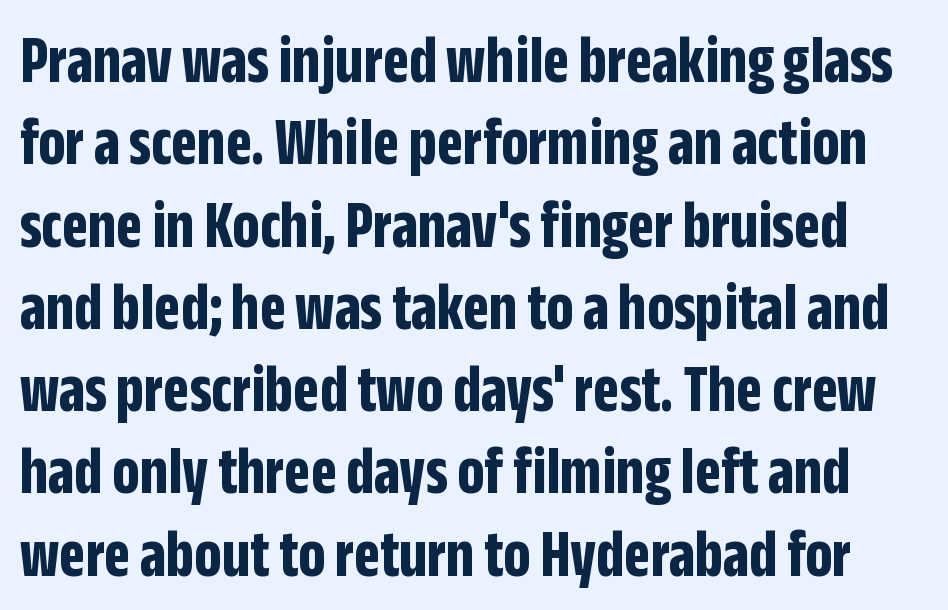
Q: Is the text bold? A: Yes.
Q: Is the text italic (slanted)? A: No, it is upright.
Q: Is the typeface a serif or a sans-serif typeface? A: Sans-serif.
Q: Is the text underlined? A: No.
Q: Is the spacing between letters normal or unusually wide? A: Normal.
Q: Width (condensed, normal, or wide)? A: Condensed.
Q: Stroke contrast? A: Low.
Q: x-height? A: Large.
Q: Monospaced? A: No.
